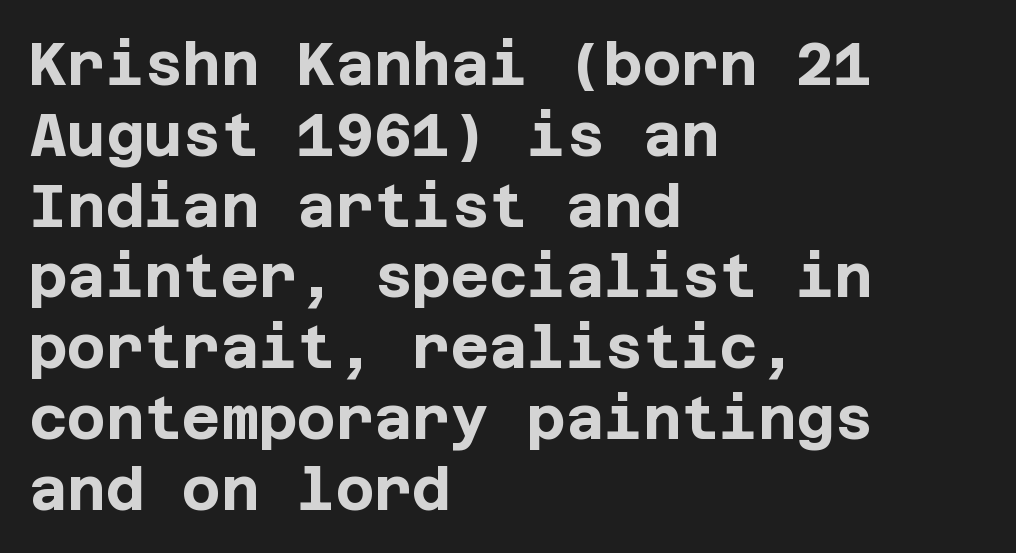
{"serif": "no", "italic": "no", "bold": "yes", "weight": "bold", "width": "normal", "stroke_contrast": "low", "x_height": "large", "underline": "no", "align": "left", "line_spacing_ratio": 1.2, "letter_spacing": "normal", "letter_spacing_em": 0.0, "glyph_px": 59}
